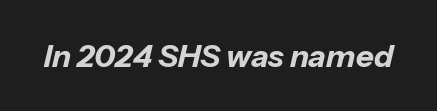
Note the varied advance widths — an 'i' is clearly narrower than an 'm'. The gap between lines stays unmarked. Caption: standard tracking, unaltered. The lettering tilts uniformly, giving the passage an italic look. Does the weight exceed regular? Yes, all the way to bold.
